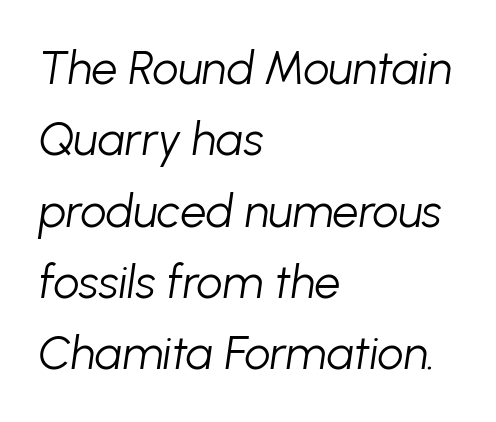
The image shows 46 px light type, italic (leaning right); set left-aligned, normal line spacing (1.55x), normal letter spacing, not underlined; low stroke contrast and a medium x-height.
